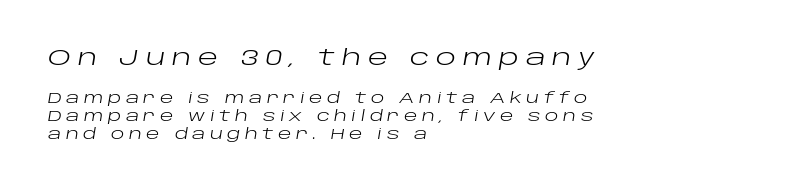
The designer left line spacing at the default. Does extra space separate the letters? Yes, quite a lot of it. Underlining? Definitely not there. The strokes carry an ordinary text weight at most. Leftover space on each line is placed entirely after the last word. When letters slant like this, we call the style italic.
